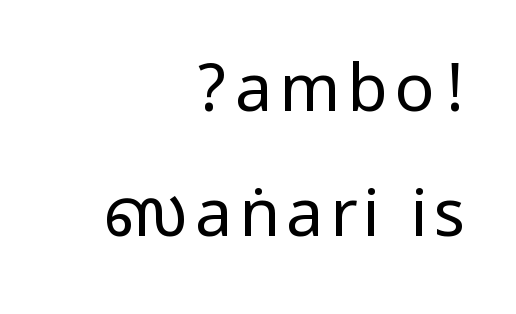
Italic: no, the glyphs are upright roman. If you measured baseline to baseline, you'd find a long distance. The rendering shows plain stroke endings on the letterforms — a sans-serif design. Unmarked baselines from the first word to the last.
